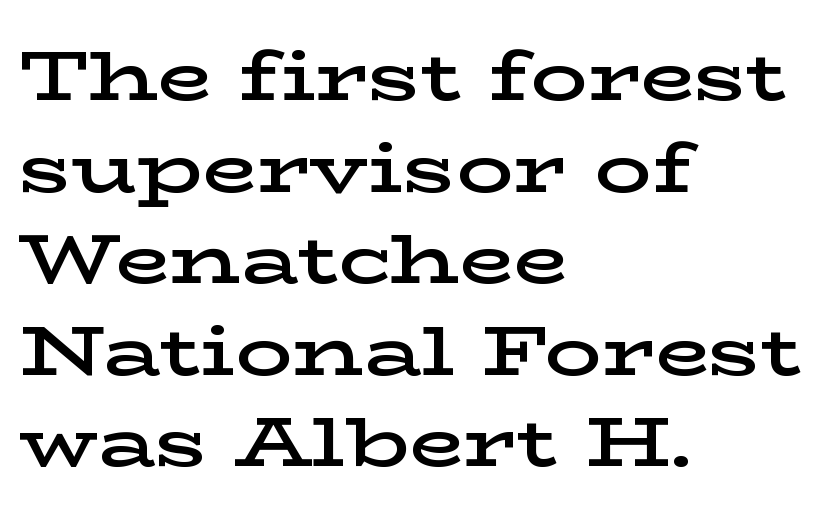
Caption: standard tracking, unaltered. Summary of weight: moderately heavy, a semibold. Observe the serifs anchoring each vertical stroke in this sample. Caption: multi-line text, flush left, ragged right. The font's upright variant was chosen for this text. Think of a printed novel: that variable character pitch is what you see here.
